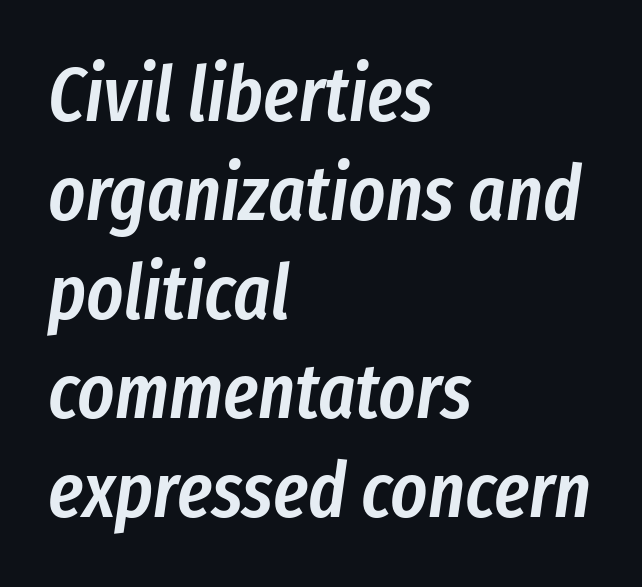
{"italic": "yes", "lean": "right", "slant_degrees": 8, "bold": "semi", "weight": "semibold", "width": "condensed", "stroke_contrast": "low", "x_height": "medium", "monospaced": "no", "underline": "no", "align": "left", "line_spacing": "normal", "line_spacing_ratio": 1.27, "letter_spacing": "normal", "letter_spacing_em": 0.0, "glyph_px": 78}
